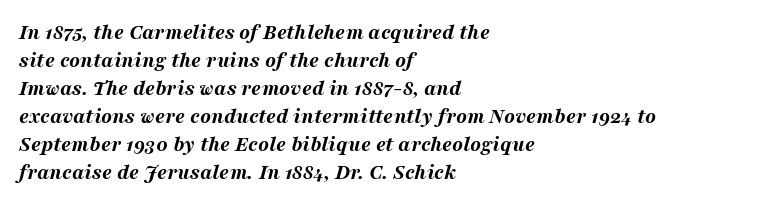
Q: Is the text bold? A: Yes.
Q: Is the text italic (slanted)? A: Yes, it leans right by about 16 degrees.
Q: Is the text underlined? A: No.
Q: How is the paragraph aligned? A: Left-aligned.
Q: Is the spacing between letters normal or unusually wide? A: Normal.
Q: Is the spacing between lines tight, normal or loose? A: Normal.
